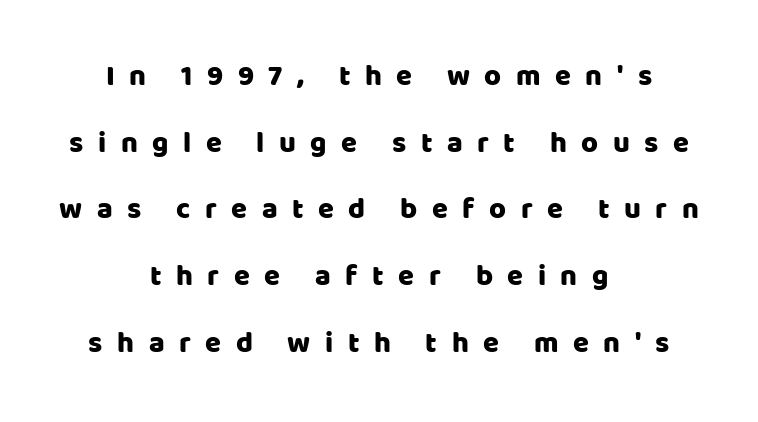
Q: Is the text italic (slanted)? A: No, it is upright.
Q: Is the typeface a serif or a sans-serif typeface? A: Sans-serif.
Q: Is the text underlined? A: No.
Q: How is the paragraph aligned? A: Centered.
Q: Is the spacing between letters normal or unusually wide? A: Unusually wide.
Q: Is the spacing between lines tight, normal or loose? A: Loose.
Q: Width (condensed, normal, or wide)? A: Normal.
Q: Stroke contrast? A: Low.
Q: x-height? A: Large.
Q: Monospaced? A: No.
